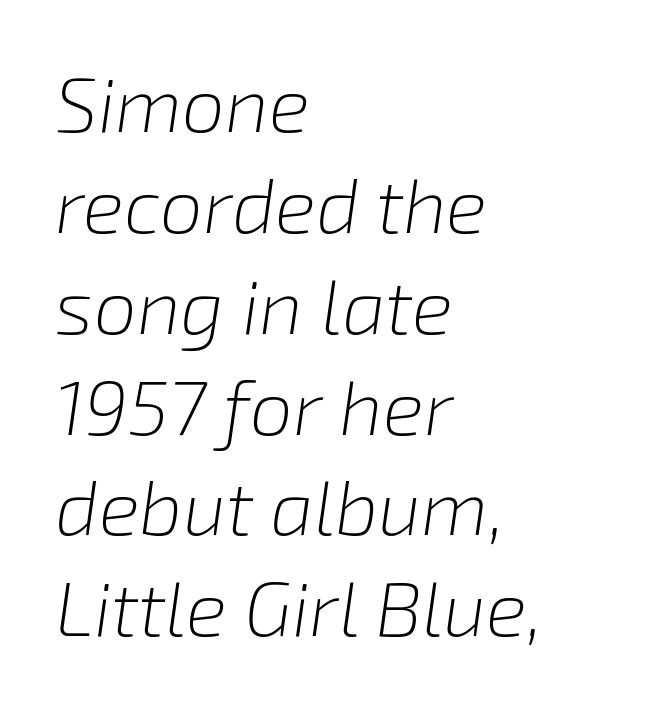
{"italic": "yes", "lean": "right", "slant_degrees": 8, "bold": "no", "weight": "light", "width": "normal", "stroke_contrast": "low", "x_height": "medium", "monospaced": "no", "underline": "no", "align": "left", "line_spacing": "normal", "line_spacing_ratio": 1.31, "letter_spacing": "normal", "letter_spacing_em": 0.0, "glyph_px": 77}
